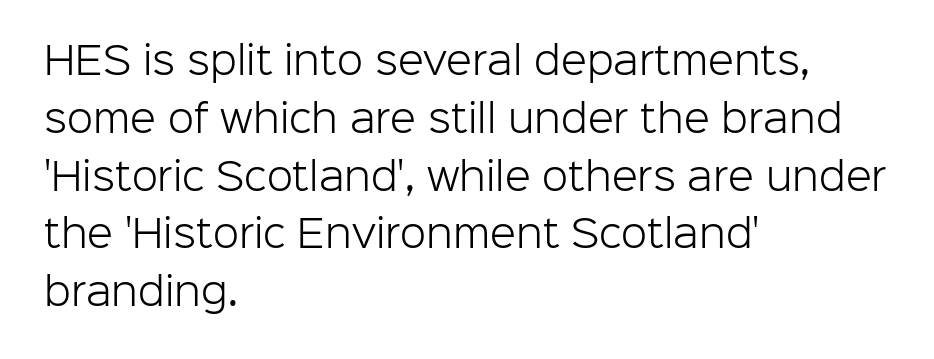
Here the designer chose a conventional face with non-uniform glyph widths. The strokes are not fattened; the text isn't bold. Regular leading. Short and long lines alike share a common starting point at left.
